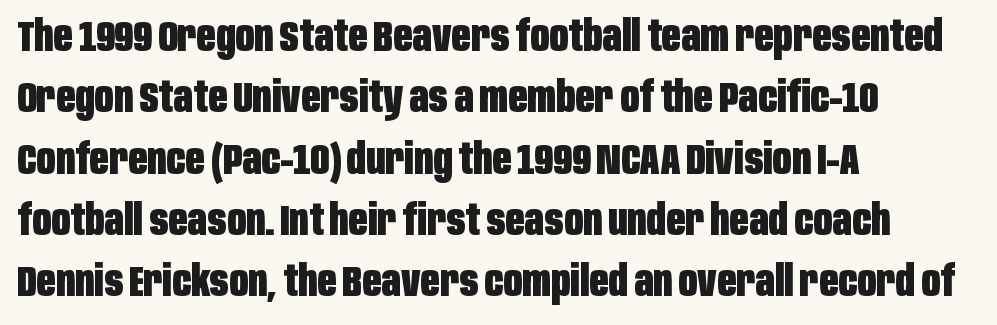
The image shows 42 px heavy, condensed sans-serif type, upright; set left-aligned, normal line spacing (1.46x), normal letter spacing, not underlined; low stroke contrast and a large x-height.
